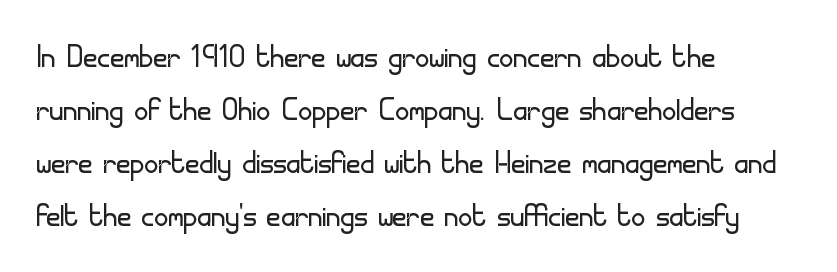
Q: Is the text bold? A: No.
Q: Is the text italic (slanted)? A: No, it is upright.
Q: Is the typeface a serif or a sans-serif typeface? A: Sans-serif.
Q: Is the text underlined? A: No.
Q: How is the paragraph aligned? A: Left-aligned.
Q: Is the spacing between letters normal or unusually wide? A: Normal.
Q: Is the spacing between lines tight, normal or loose? A: Normal.
Q: Width (condensed, normal, or wide)? A: Normal.
Q: Stroke contrast? A: Low.
Q: x-height? A: Small.
Q: Monospaced? A: No.
